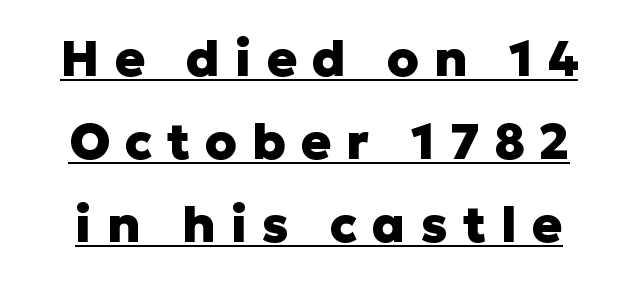
The image shows 50 px heavy sans-serif type, upright; set normal line spacing (1.66x), unusually wide letter spacing (+0.3 em), underlined; low stroke contrast and a medium x-height.
